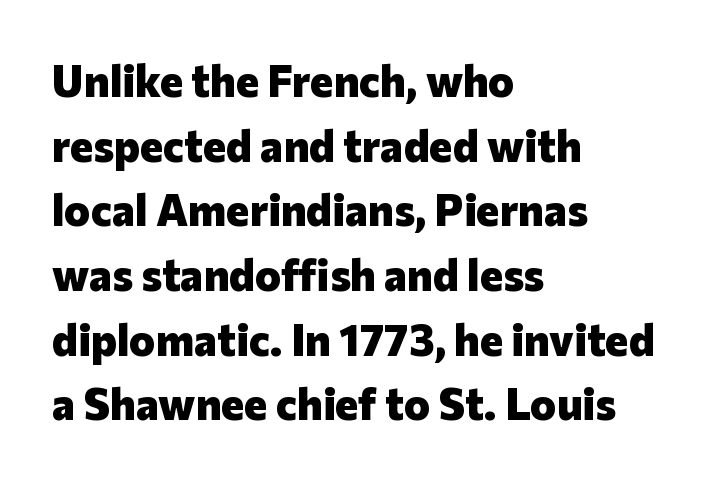
The glyphs have the mass of a bold cut. A normal amount of white space separates one row of letters from the next. These lines are rendered in a variable-pitch font. Short and long lines alike share a common starting point at left. The gap between lines stays unmarked.
